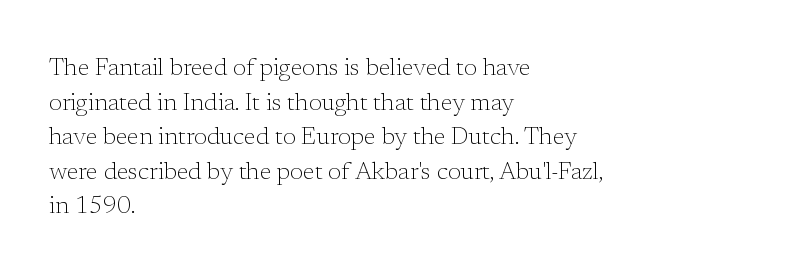
The image shows 24 px text type, upright; set left-aligned, normal line spacing (1.44x), normal letter spacing, not underlined.
